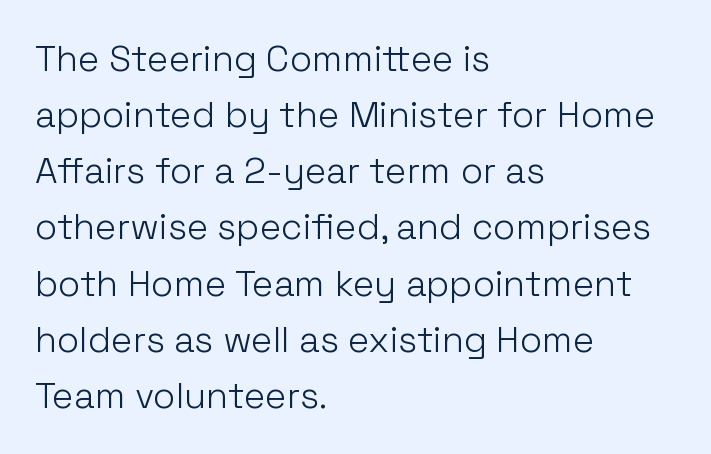
Q: Is the text bold? A: No.
Q: Is the text italic (slanted)? A: No, it is upright.
Q: Is the typeface a serif or a sans-serif typeface? A: Sans-serif.
Q: Is the text underlined? A: No.
Q: How is the paragraph aligned? A: Left-aligned.
Q: Is the spacing between letters normal or unusually wide? A: Normal.
Q: Is the spacing between lines tight, normal or loose? A: Normal.
Q: Width (condensed, normal, or wide)? A: Normal.
Q: Stroke contrast? A: Low.
Q: x-height? A: Medium.
Q: Monospaced? A: No.
